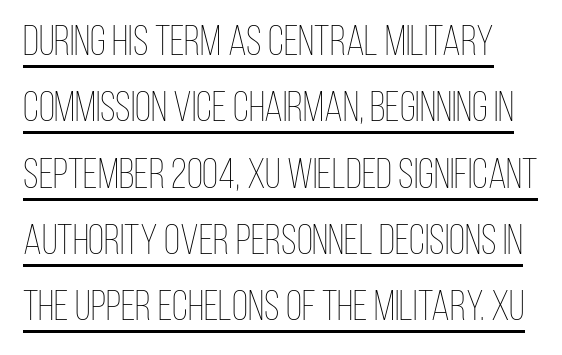
Does extra space separate the letters? No, they use regular spacing. Note the varied advance widths — an 'i' is clearly narrower than an 'm'. Compared with a typical body face, this is equally light or lighter still. Nope, not italic — everything's standing straight. Descenders here cross a horizontal rule under the line. Leading matches the norm, producing a regular column.
